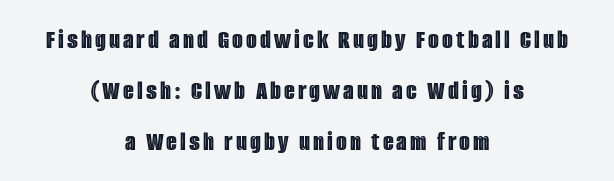
These lines are rendered in a variable-pitch font. Unmarked baselines from the first word to the last. Tall strokes in this sample are plumb rather than angled. The typesetter chose a symmetrical, centered arrangement here.
